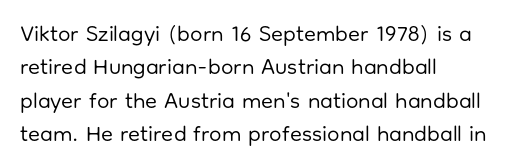
Summary of vertical rhythm: regular, with standard interline spacing. No extra ink here — the face is not bold. Quick note: not italic, upright. Horizontal alignment here is leftward, the default for most running prose.
